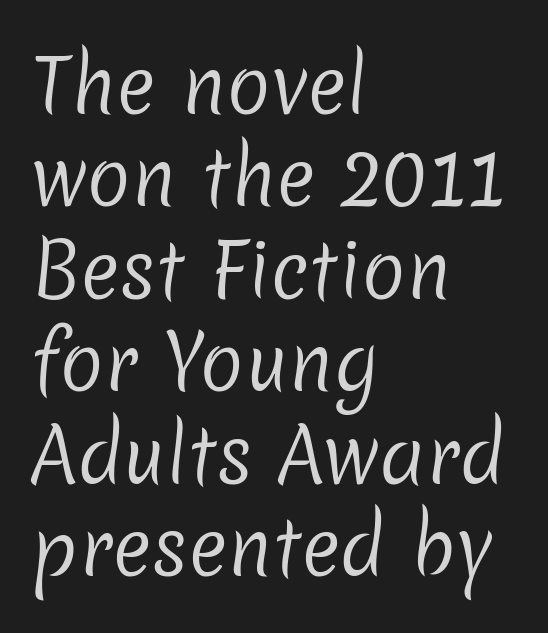
What's the leading like? Ordinary, nothing unusual. This sample uses plain, unmodified letter spacing. The typesetting does not lean heavy: it is not bold. Observe the absence of serifs on each vertical stroke in this sample. The gap between lines stays unmarked.
